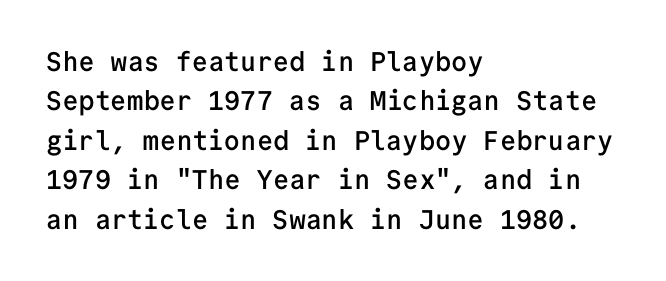
The image shows 27 px text type, upright; set left-aligned, normal line spacing (1.46x), normal letter spacing, not underlined.
